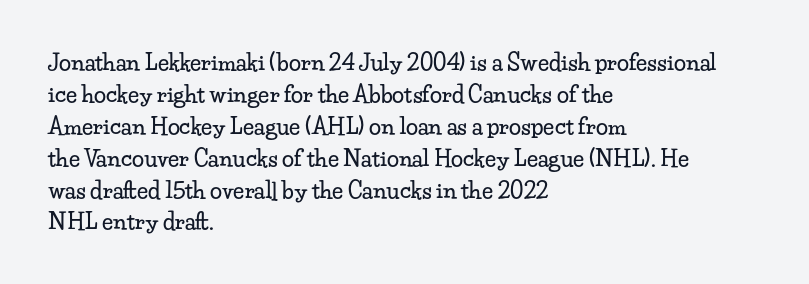
Q: Is the text italic (slanted)? A: No, it is upright.
Q: Is the text underlined? A: No.
Q: How is the paragraph aligned? A: Left-aligned.
Q: Is the spacing between letters normal or unusually wide? A: Normal.
Q: Is the spacing between lines tight, normal or loose? A: Normal.
